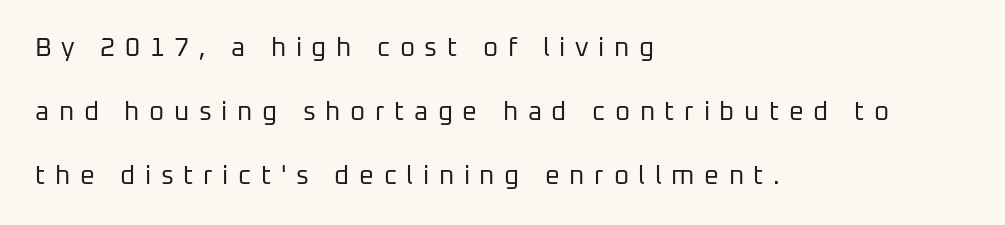
The image shows 26 px text type, upright; set left-aligned, loose line spacing (2.46x), unusually wide letter spacing (+0.37 em), not underlined.
